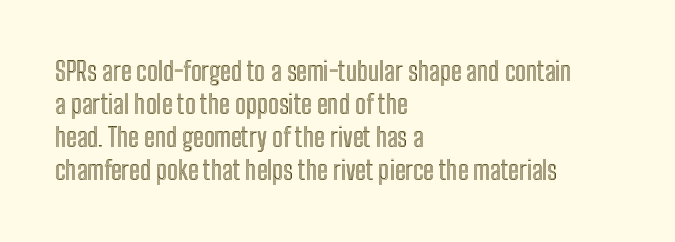
The image shows 26 px text type, upright; set left-aligned, normal line spacing (1.27x), normal letter spacing, not underlined.
